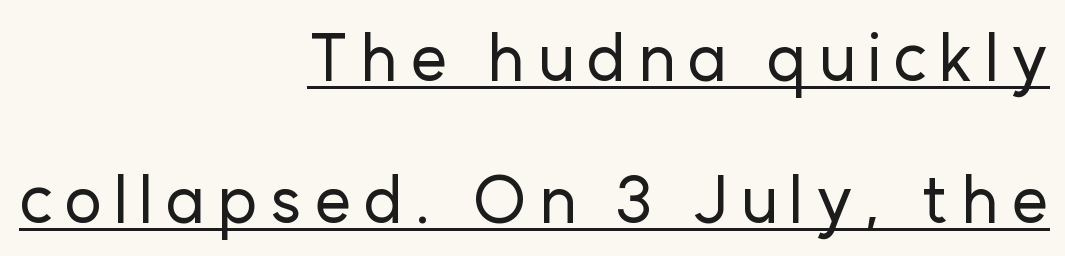
Underlined type. These lines stack with their right ends in a neat column. The specimen reads as upright at a glance. Line spacing here is loose. Looks like regular typesetting: each glyph gets only the width it needs.
